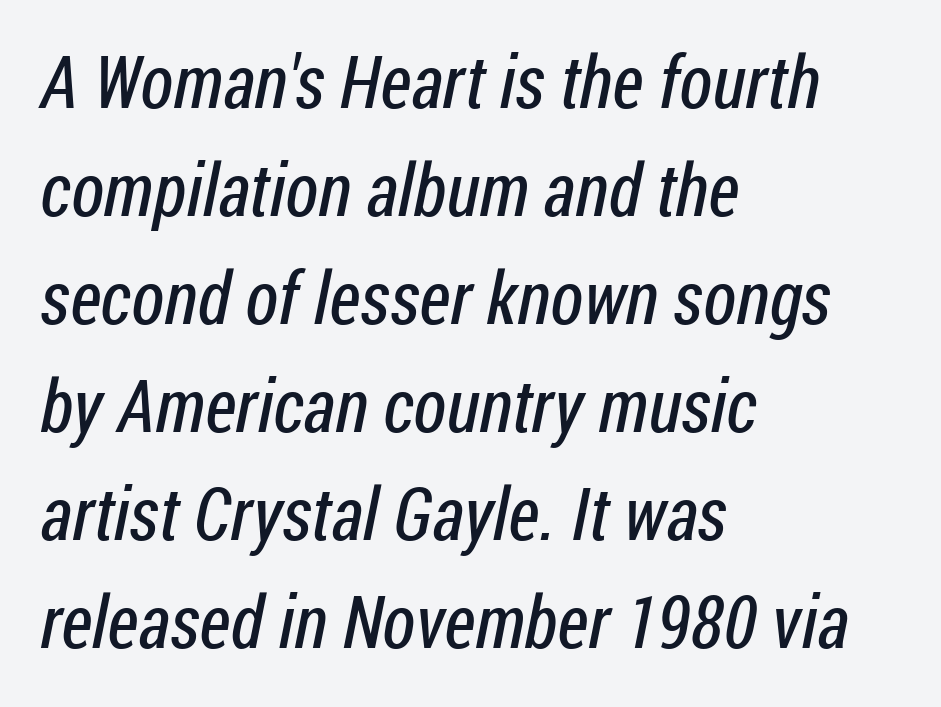
The image shows 73 px regular-weight, condensed sans-serif type; set left-aligned, normal line spacing (1.48x), normal letter spacing, not underlined; low stroke contrast and a medium x-height.
